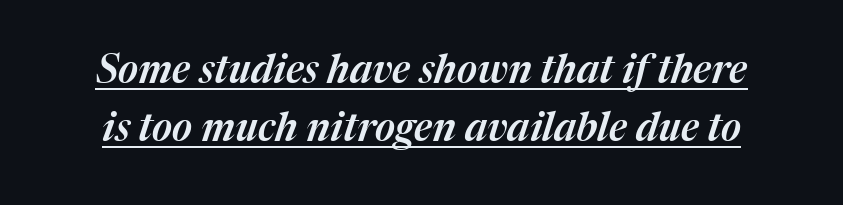
The image shows 39 px text type, italic (leaning right); set normal line spacing (1.5x), normal letter spacing, underlined; medium stroke contrast and a medium x-height.
